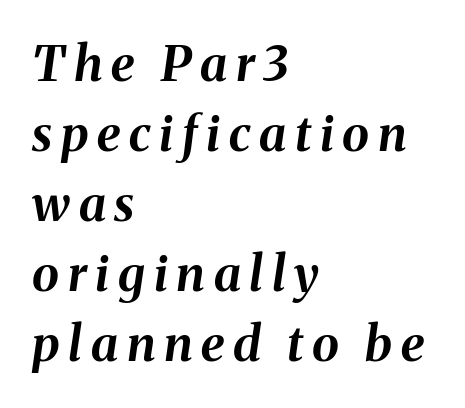
The image shows 49 px bold type, italic (leaning right); set left-aligned, normal line spacing (1.43x), not underlined; medium stroke contrast and a medium x-height.
